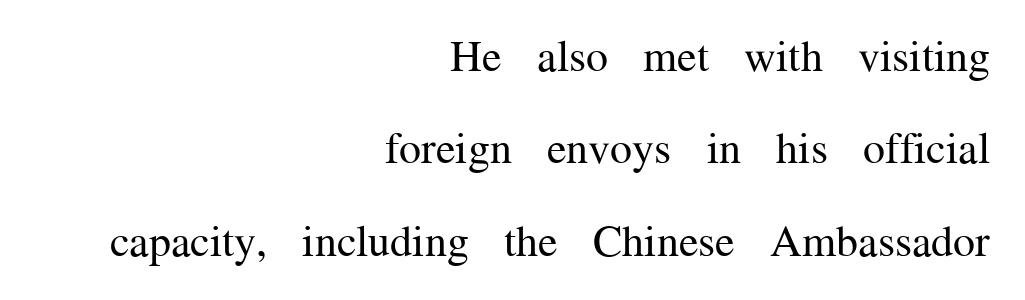
Q: Is the text bold? A: No.
Q: Is the text italic (slanted)? A: No, it is upright.
Q: Is the typeface a serif or a sans-serif typeface? A: Serif.
Q: Is the text underlined? A: No.
Q: How is the paragraph aligned? A: Right-aligned.
Q: Is the spacing between letters normal or unusually wide? A: Normal.
Q: Is the spacing between lines tight, normal or loose? A: Loose.
Q: Width (condensed, normal, or wide)? A: Normal.
Q: Stroke contrast? A: Medium.
Q: x-height? A: Medium.
Q: Monospaced? A: No.
